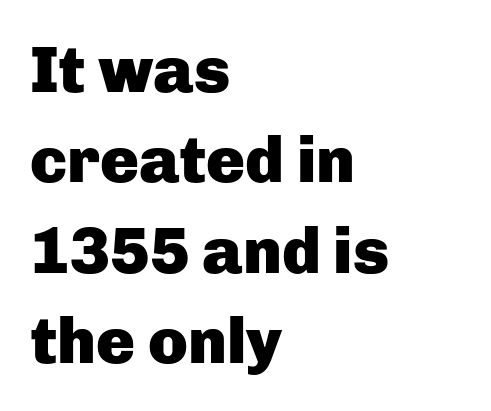
The image shows 65 px heavy sans-serif type, upright; set left-aligned, normal line spacing (1.39x), normal letter spacing, not underlined; low stroke contrast and a medium x-height.
